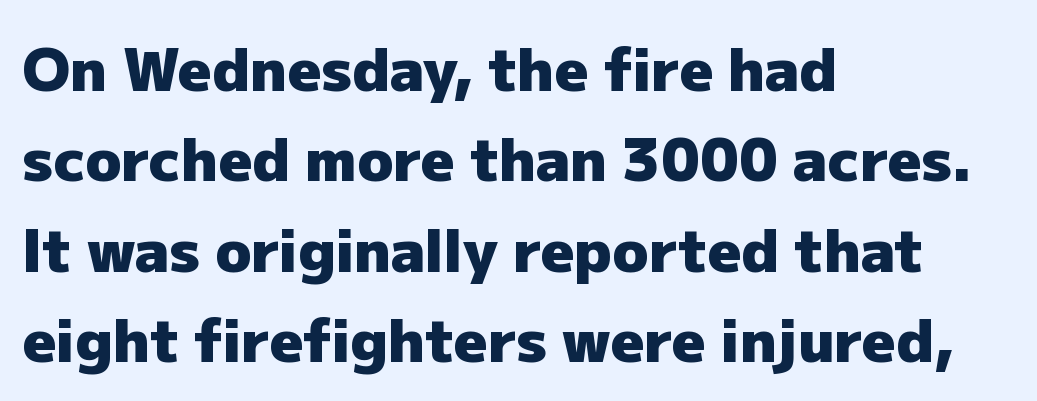
The font family rendered here belongs to the sans-serif group. The rendering anchors every line to the left-hand side. Think of a printed novel: that variable character pitch is what you see here. Heavy, bold letterforms.
